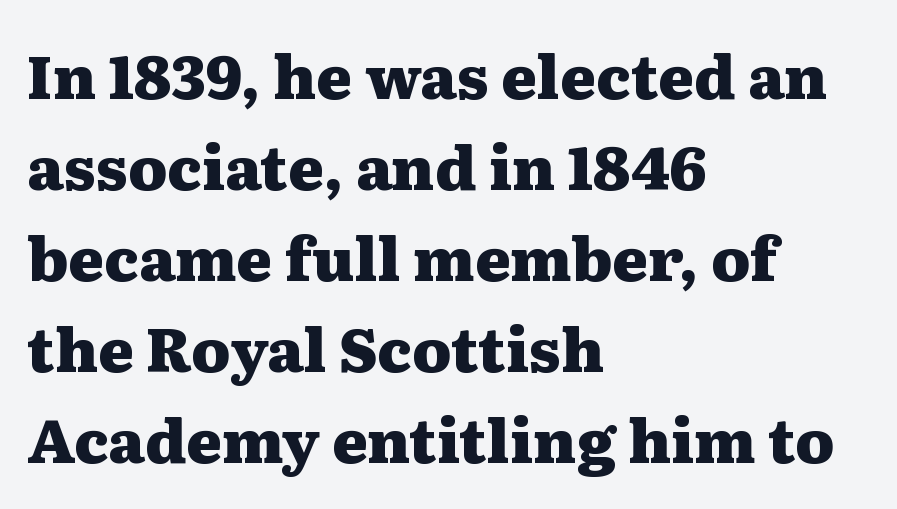
Characters remain perfectly vertical along every line. Does the weight exceed regular? Yes, all the way to bold. To sum up the face: it has serifs. The strip under each line holds only bare page.
